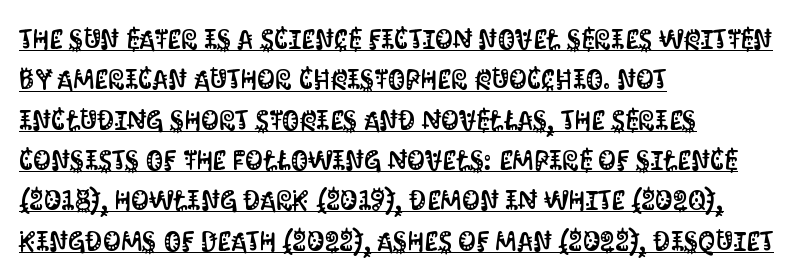
{"serif": "no", "italic": "no", "width": "condensed", "stroke_contrast": "medium", "x_height": "large", "monospaced": "no", "underline": "yes", "align": "left", "line_spacing": "normal", "line_spacing_ratio": 1.44, "letter_spacing": "normal", "letter_spacing_em": 0.0, "glyph_px": 28}
